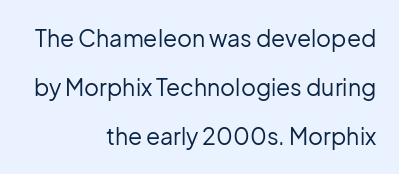
Q: Is the text bold? A: No.
Q: Is the text italic (slanted)? A: No, it is upright.
Q: Is the text underlined? A: No.
Q: How is the paragraph aligned? A: Right-aligned.
Q: Is the spacing between letters normal or unusually wide? A: Normal.
Q: Is the spacing between lines tight, normal or loose? A: Loose.
